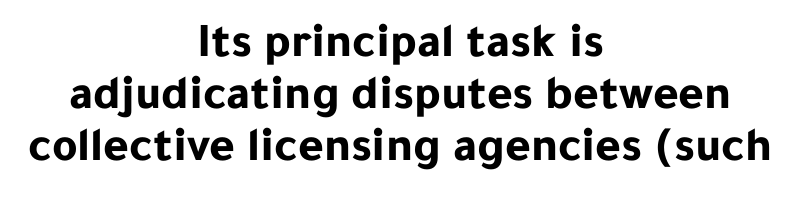
Q: Is the text bold? A: Yes.
Q: Is the text italic (slanted)? A: No, it is upright.
Q: Is the typeface a serif or a sans-serif typeface? A: Sans-serif.
Q: Is the text underlined? A: No.
Q: How is the paragraph aligned? A: Centered.
Q: Is the spacing between letters normal or unusually wide? A: Normal.
Q: Is the spacing between lines tight, normal or loose? A: Tight.
Q: Width (condensed, normal, or wide)? A: Normal.
Q: Stroke contrast? A: Low.
Q: x-height? A: Medium.
Q: Monospaced? A: No.
